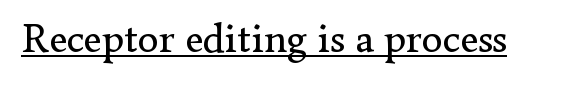
Q: Is the text bold? A: No.
Q: Is the text italic (slanted)? A: No, it is upright.
Q: Is the typeface a serif or a sans-serif typeface? A: Serif.
Q: Is the text underlined? A: Yes.
Q: Is the spacing between letters normal or unusually wide? A: Normal.
Q: Width (condensed, normal, or wide)? A: Normal.
Q: Stroke contrast? A: Low.
Q: x-height? A: Small.
Q: Monospaced? A: No.
